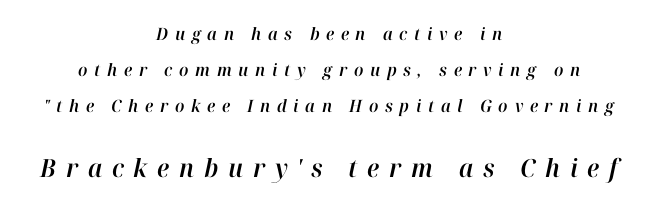
The image shows 25 px text type, italic (leaning right); set centered, loose line spacing (2.13x), unusually wide letter spacing (+0.39 em), not underlined; the second (bottom) block is 1.47x larger.
